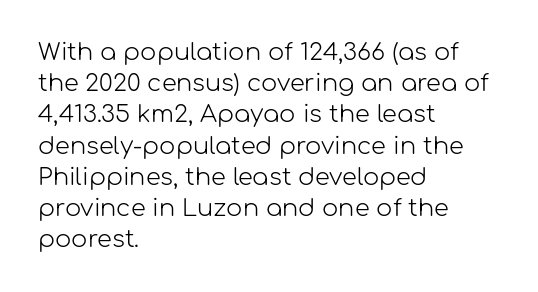
The ragged edge is on the right, which tells us the setting is flush left. The passage shown is not underscored anywhere. These lines were composed using upright roman letters. This sample uses plain, unmodified letter spacing. Reading down the column, the eye jumps a familiar distance to each next line.
